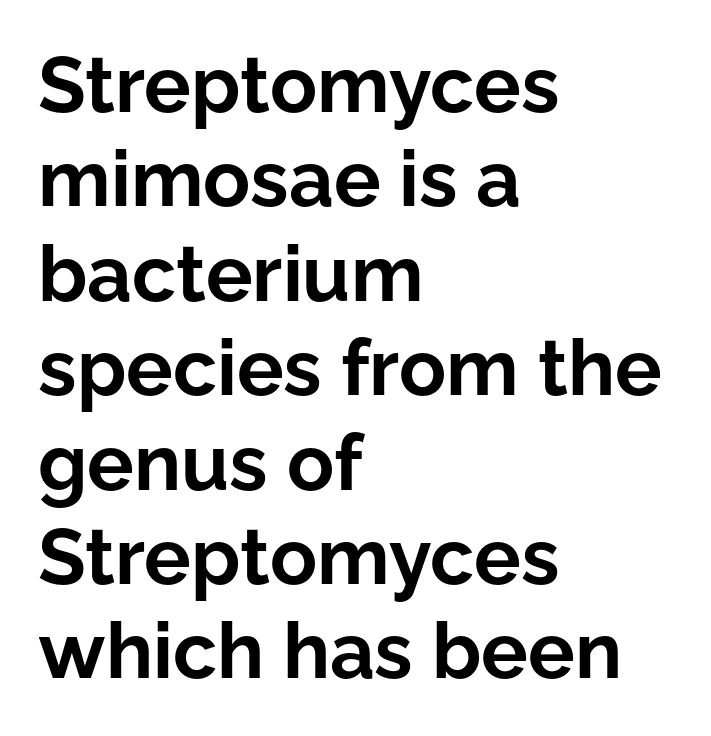
The letters stand straight up with perfectly vertical stems. These lines are rendered in a variable-pitch font. Reading down the block, your eye returns to a fixed left position each line. Lines of text with bare space underneath.
